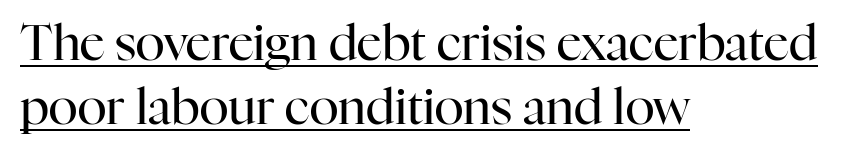
The image shows 49 px regular-weight serif type, upright; set left-aligned, normal line spacing (1.31x), normal letter spacing, underlined; high stroke contrast and a medium x-height.
